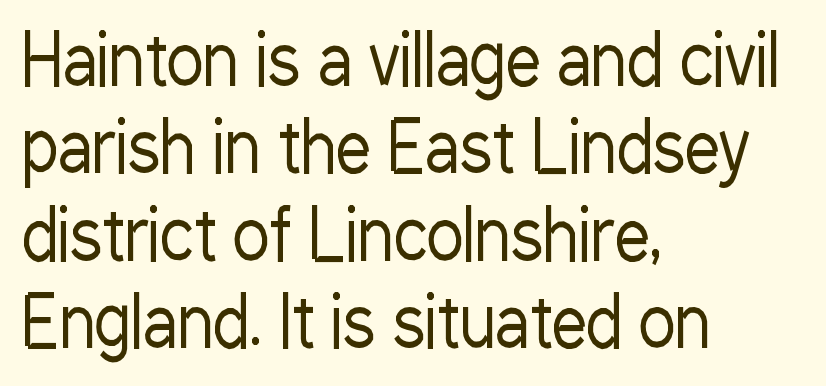
The horizontal fit of the characters is conventional and even. Casual observation: everything's shoved over to the left. Grotesque or geometric, the face here clearly has no serifs. A typesetter would call this proportional, since set widths differ per character.
